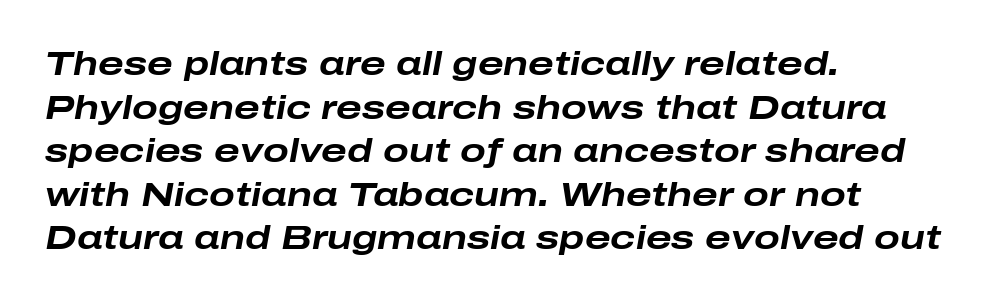
The image shows 34 px bold, wide type, italic (leaning right); set left-aligned, normal line spacing (1.28x), normal letter spacing, not underlined; low stroke contrast and a medium x-height.
